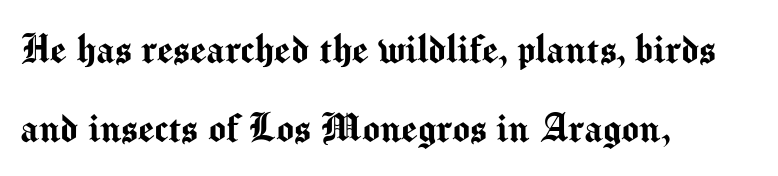
What kind of face is this? One without serifs — a sans. Underline: absent. This is roman type, the default non-slanted kind. Compared with typical body copy, the letter spacing here is the same. Visually the block forms a straight wall on the left and a jagged coastline on the right. These lines are rendered in a variable-pitch font.
